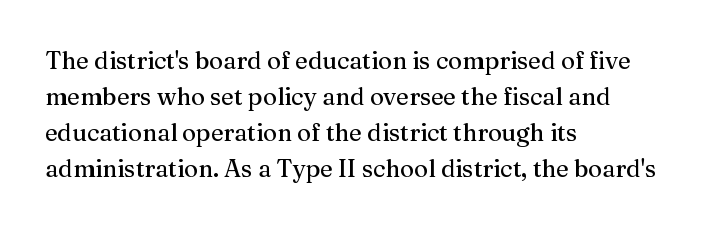
{"italic": "no", "underline": "no", "align": "left", "line_spacing": "normal", "line_spacing_ratio": 1.5, "letter_spacing": "normal", "letter_spacing_em": 0.0, "glyph_px": 24}
